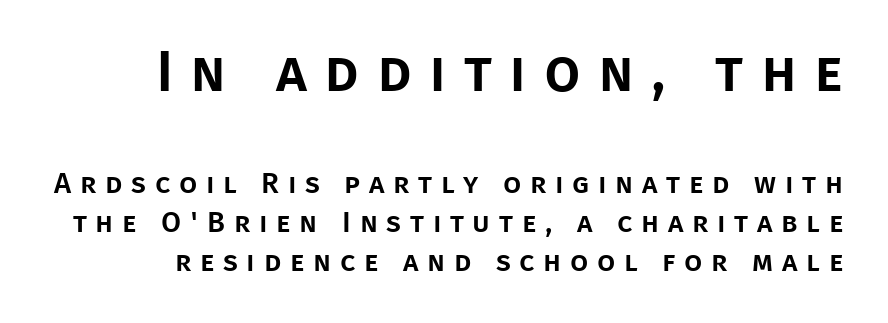
Display-style spreading of the glyphs; the letterfit is very open. Regarding leading, the lines here are spaced in the standard way. Does the type have serifs? No, each stem ends abruptly. Glance below the letters and you will spot only blank space. Looks like regular typesetting: each glyph gets only the width it needs.
